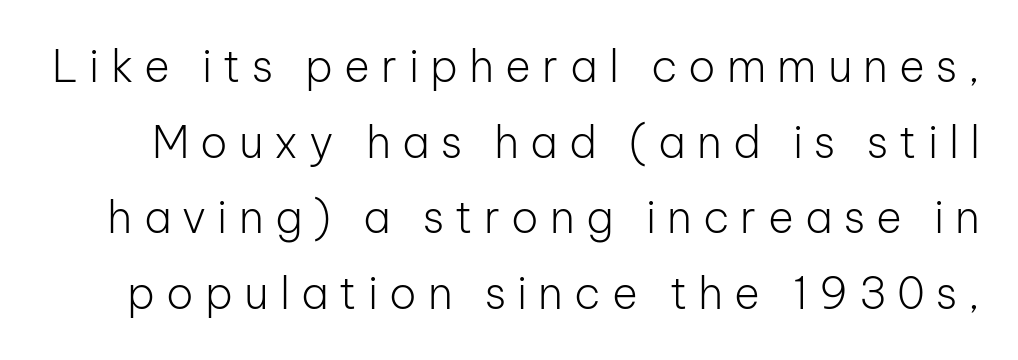
Q: Is the text bold? A: No.
Q: Is the text italic (slanted)? A: No, it is upright.
Q: Is the typeface a serif or a sans-serif typeface? A: Sans-serif.
Q: Is the text underlined? A: No.
Q: Is the spacing between letters normal or unusually wide? A: Unusually wide.
Q: Width (condensed, normal, or wide)? A: Normal.
Q: Stroke contrast? A: Low.
Q: x-height? A: Medium.
Q: Monospaced? A: No.
